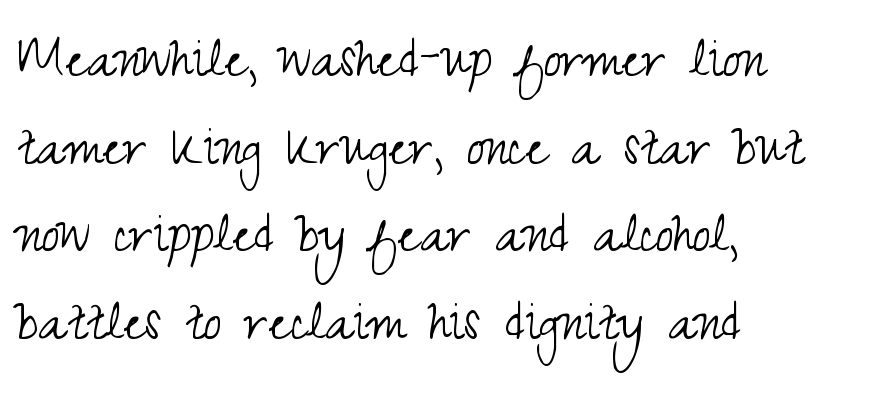
The image shows 64 px light, condensed sans-serif type, upright; set left-aligned, normal line spacing (1.37x), normal letter spacing, not underlined; medium stroke contrast and a small x-height.
